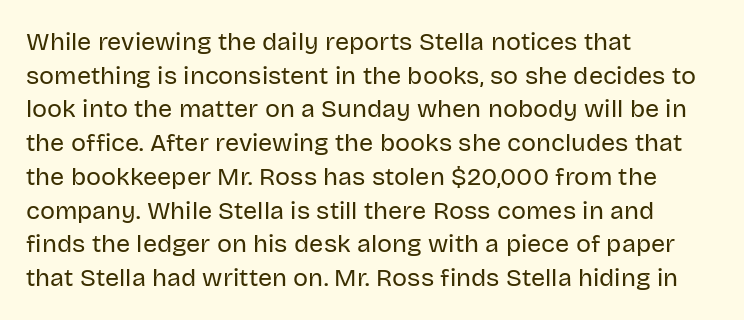
Honestly, there is no underline to notice here at all. When letters stand straight like this, we call the style roman or upright. The passage shown stacks its lines at a standard gap. Horizontal alignment here is leftward, the default for most running prose. Ink coverage per letter is moderate at most.
